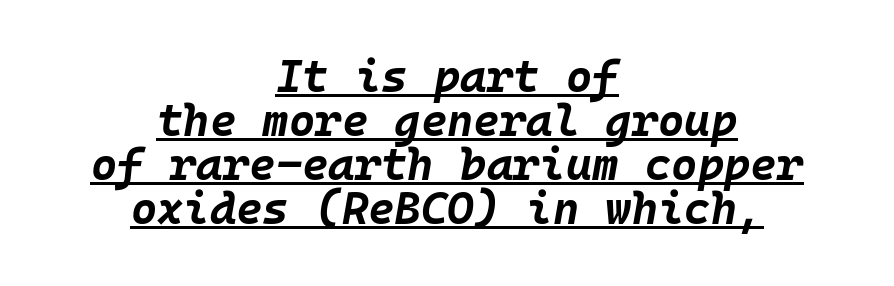
The image shows 45 px bold type, italic (leaning right), monospaced; set centered, tight line spacing (0.98x), normal letter spacing, underlined; low stroke contrast and a large x-height.
